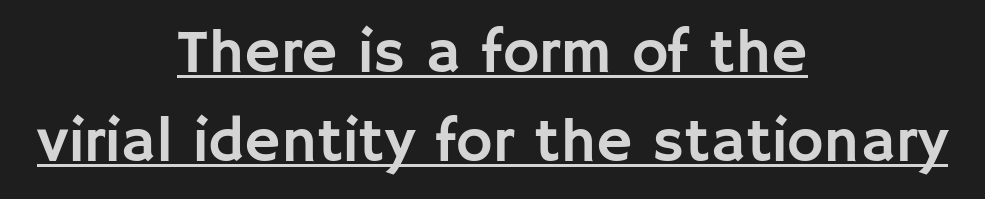
Q: Is the text italic (slanted)? A: No, it is upright.
Q: Is the typeface a serif or a sans-serif typeface? A: Sans-serif.
Q: Is the text underlined? A: Yes.
Q: How is the paragraph aligned? A: Centered.
Q: Is the spacing between letters normal or unusually wide? A: Normal.
Q: Is the spacing between lines tight, normal or loose? A: Normal.
Q: Width (condensed, normal, or wide)? A: Normal.
Q: Stroke contrast? A: Low.
Q: x-height? A: Large.
Q: Monospaced? A: No.
